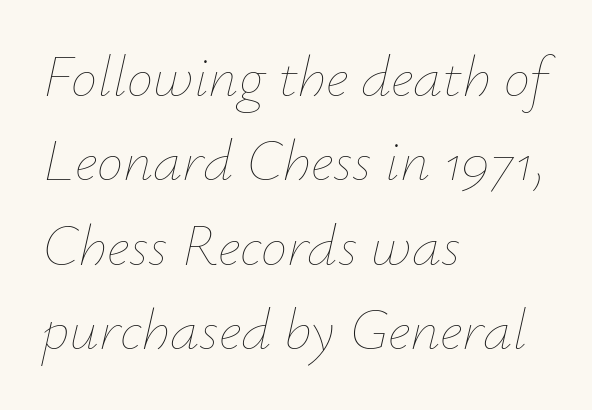
{"italic": "yes", "lean": "right", "slant_degrees": 12, "bold": "no", "weight": "thin", "width": "normal", "stroke_contrast": "low", "x_height": "small", "monospaced": "no", "underline": "no", "align": "left", "line_spacing": "normal", "line_spacing_ratio": 1.43, "letter_spacing": "normal", "letter_spacing_em": 0.0, "glyph_px": 59}
